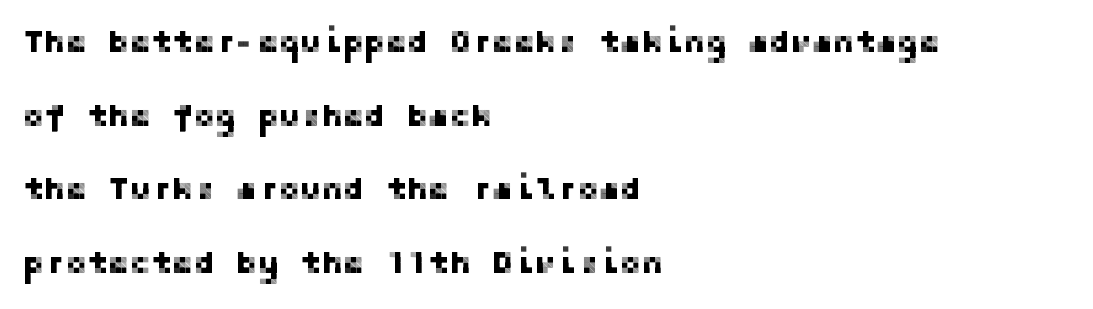
Characters follow at the spacing the type designer built in. These lines are set flush left with a ragged right edge. A sans-serif font was chosen for this passage. Check under the words: just untouched page. Whoever set this chose breathing room over compactness in the vertical rhythm. The specimen reads as upright at a glance.
